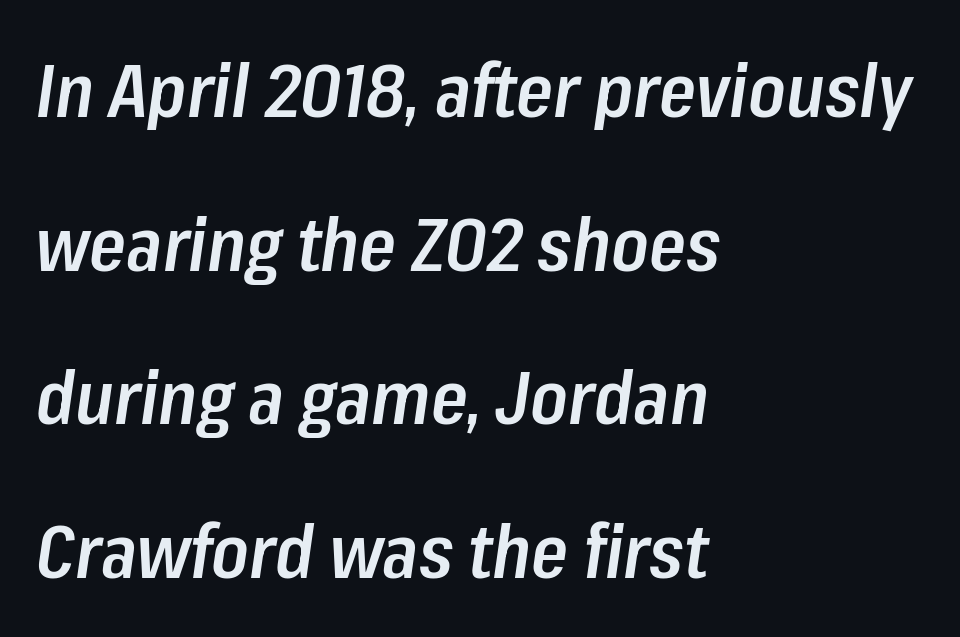
Q: Is the text bold? A: Semi-bold.
Q: Is the text italic (slanted)? A: Yes, it leans right by about 8 degrees.
Q: Is the text underlined? A: No.
Q: How is the paragraph aligned? A: Left-aligned.
Q: Is the spacing between letters normal or unusually wide? A: Normal.
Q: Is the spacing between lines tight, normal or loose? A: Loose.
Q: Width (condensed, normal, or wide)? A: Condensed.
Q: Stroke contrast? A: Low.
Q: x-height? A: Medium.
Q: Monospaced? A: No.
